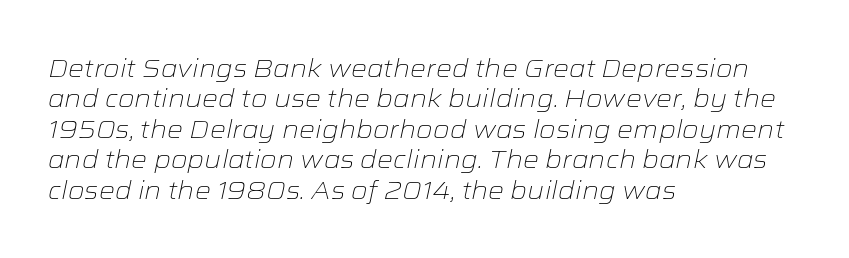
Q: Is the text bold? A: No.
Q: Is the text italic (slanted)? A: Yes, it leans right by about 12 degrees.
Q: Is the text underlined? A: No.
Q: How is the paragraph aligned? A: Left-aligned.
Q: Is the spacing between letters normal or unusually wide? A: Normal.
